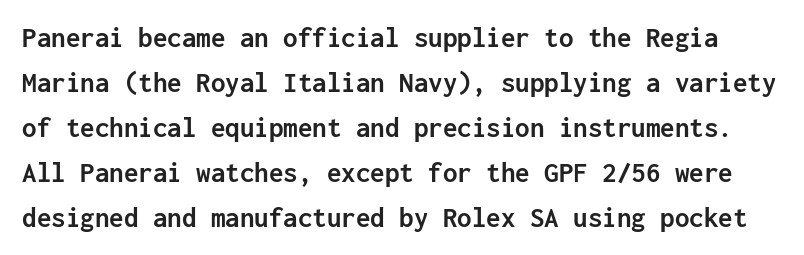
Q: Is the text bold? A: Yes.
Q: Is the text italic (slanted)? A: No, it is upright.
Q: Is the typeface a serif or a sans-serif typeface? A: Sans-serif.
Q: Is the text underlined? A: No.
Q: Is the spacing between letters normal or unusually wide? A: Normal.
Q: Is the spacing between lines tight, normal or loose? A: Normal.
Q: Width (condensed, normal, or wide)? A: Normal.
Q: Stroke contrast? A: Low.
Q: x-height? A: Medium.
Q: Monospaced? A: Yes.
